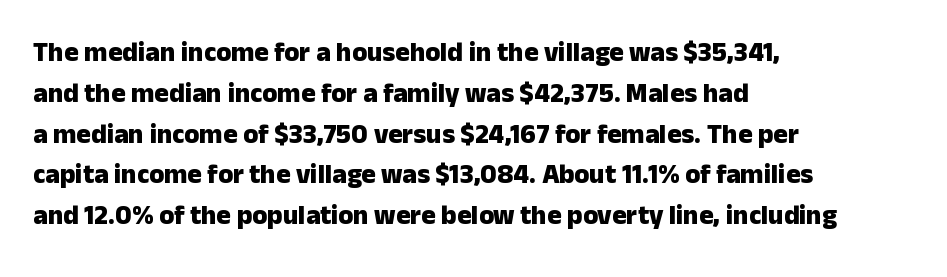
{"italic": "no", "bold": "yes", "underline": "no", "align": "left", "line_spacing": "normal", "line_spacing_ratio": 1.51, "letter_spacing": "normal", "letter_spacing_em": 0.0, "glyph_px": 27}
